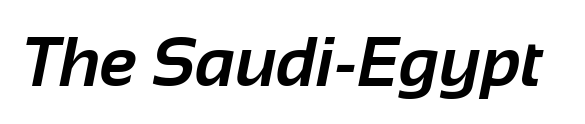
Q: Is the text bold? A: Yes.
Q: Is the typeface a serif or a sans-serif typeface? A: Sans-serif.
Q: Is the text underlined? A: No.
Q: Is the spacing between letters normal or unusually wide? A: Normal.
Q: Width (condensed, normal, or wide)? A: Normal.
Q: Stroke contrast? A: Low.
Q: x-height? A: Medium.
Q: Monospaced? A: No.
